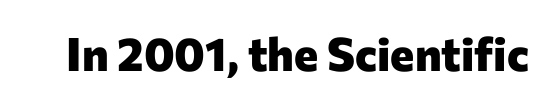
{"serif": "no", "italic": "no", "bold": "yes", "weight": "heavy", "width": "normal", "stroke_contrast": "low", "x_height": "medium", "monospaced": "no", "underline": "no", "letter_spacing": "normal", "letter_spacing_em": 0.0, "glyph_px": 46}
